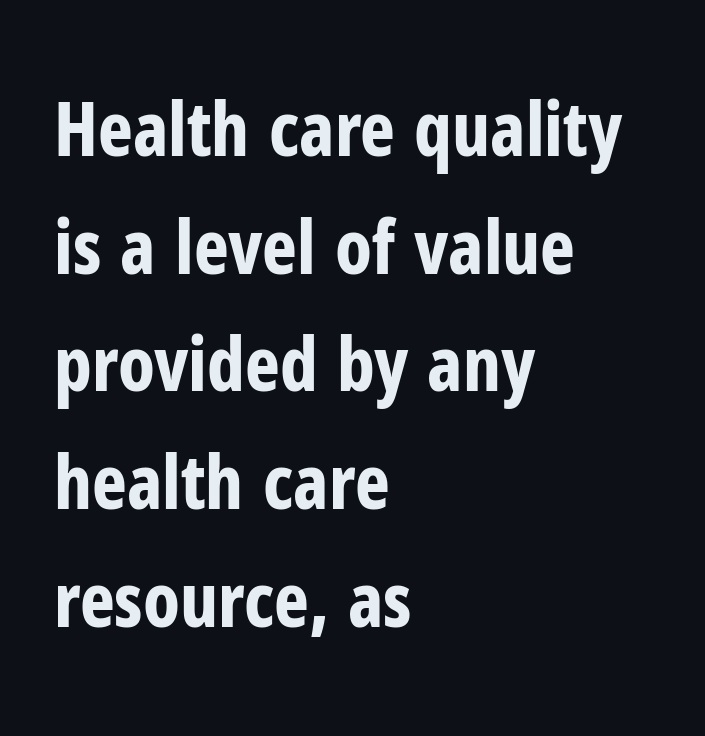
The gap between lines stays unmarked. The characters look thick and weighty, a clear bold. Letterform terminals end flat and unadorned throughout the passage. Posture: upright roman. Does the copy run flush right? No — it runs flush left.
